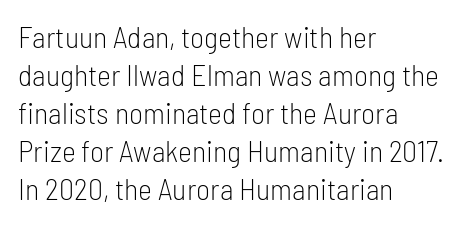
Check under the words: just untouched page. Weight: not bold — regular or lighter. The rendering uses natural spacing where letterforms have individual widths. No italicization has been applied; the sample stays upright. Vertically, the passage feels balanced, rows spaced as you'd expect. A classic flush-left, rag-right setting is used for this passage.
